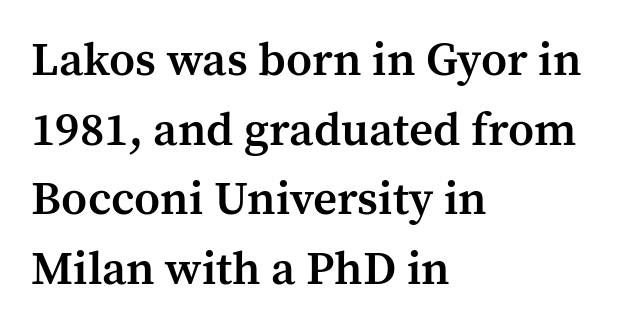
The image shows 47 px semibold serif type, upright; set left-aligned, normal line spacing (1.48x), normal letter spacing, not underlined; medium stroke contrast and a medium x-height.
